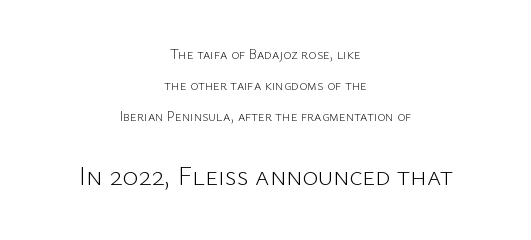
The image shows 27 px text type, upright; set centered, loose line spacing (2.21x), normal letter spacing, not underlined; the second (bottom) block is 1.93x larger.
